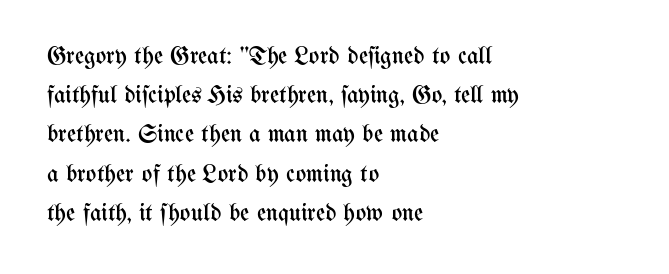
Q: Is the text bold? A: No.
Q: Is the text italic (slanted)? A: No, it is upright.
Q: Is the text underlined? A: No.
Q: How is the paragraph aligned? A: Left-aligned.
Q: Is the spacing between letters normal or unusually wide? A: Normal.
Q: Is the spacing between lines tight, normal or loose? A: Normal.
